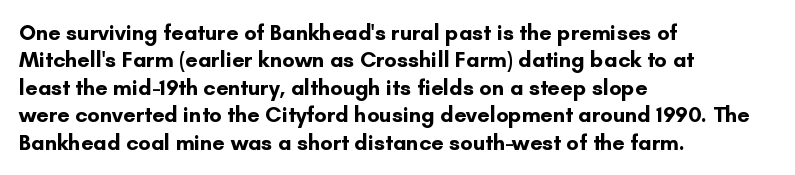
{"italic": "no", "bold": "yes", "underline": "no", "align": "left", "line_spacing": "normal", "line_spacing_ratio": 1.25, "letter_spacing": "normal", "letter_spacing_em": 0.0, "glyph_px": 22}
